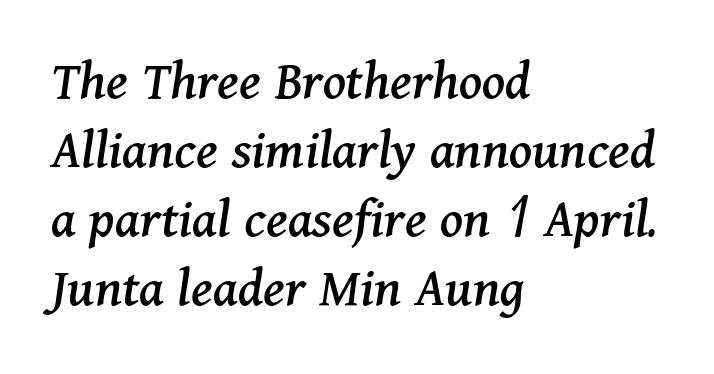
Q: Is the text italic (slanted)? A: Yes, it leans right by about 11 degrees.
Q: Is the typeface a serif or a sans-serif typeface? A: Serif.
Q: Is the text underlined? A: No.
Q: How is the paragraph aligned? A: Left-aligned.
Q: Is the spacing between letters normal or unusually wide? A: Normal.
Q: Width (condensed, normal, or wide)? A: Normal.
Q: Stroke contrast? A: Medium.
Q: x-height? A: Medium.
Q: Monospaced? A: No.
